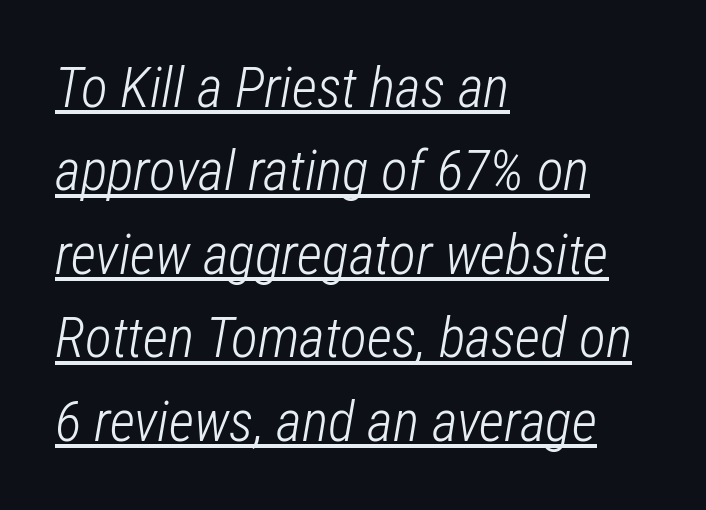
Q: Is the text bold? A: No.
Q: Is the text italic (slanted)? A: Yes, it leans right by about 12 degrees.
Q: Is the text underlined? A: Yes.
Q: How is the paragraph aligned? A: Left-aligned.
Q: Is the spacing between letters normal or unusually wide? A: Normal.
Q: Is the spacing between lines tight, normal or loose? A: Normal.
Q: Width (condensed, normal, or wide)? A: Condensed.
Q: Stroke contrast? A: Low.
Q: x-height? A: Medium.
Q: Monospaced? A: No.
